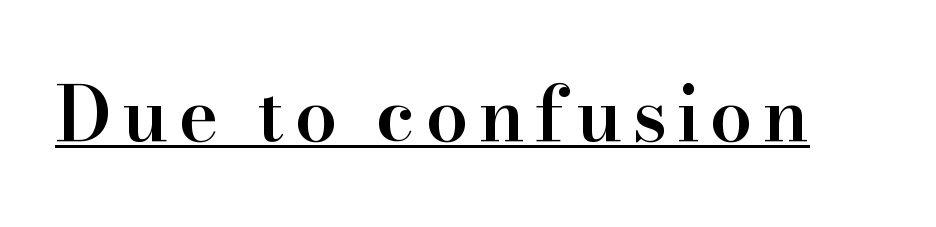
{"serif": "yes", "italic": "no", "bold": "semi", "weight": "semibold", "width": "normal", "stroke_contrast": "high", "x_height": "small", "monospaced": "no", "underline": "yes", "glyph_px": 76}
